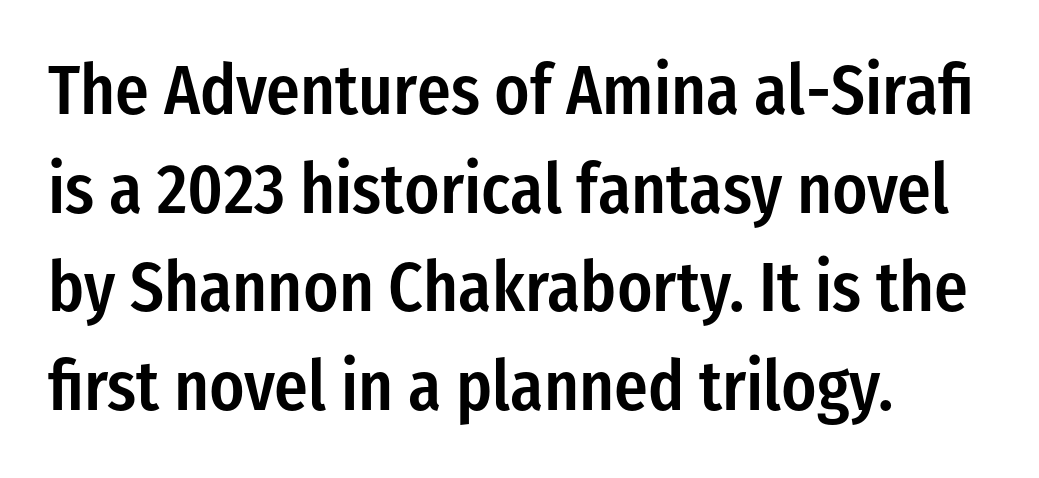
{"serif": "no", "italic": "no", "bold": "semi", "weight": "semibold", "width": "condensed", "stroke_contrast": "low", "x_height": "medium", "monospaced": "no", "underline": "no", "align": "left", "line_spacing": "normal", "line_spacing_ratio": 1.41, "letter_spacing": "normal", "letter_spacing_em": 0.0, "glyph_px": 70}
